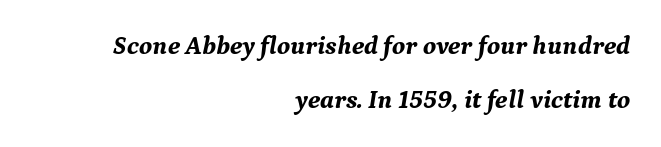
Honestly, the letter spacing is just normal — you wouldn't notice it. The passage shown is emphatically bold. Caption: multi-line text, flush right, ragged left. Slanted lettering throughout. The leading is generous, giving the passage an open texture. Descenders hang freely into open space.
